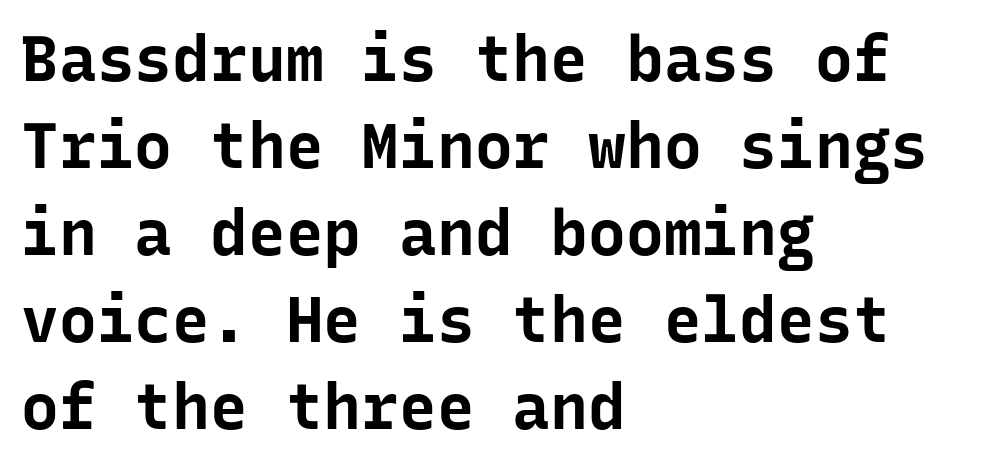
The image shows 63 px bold sans-serif type, upright, monospaced; set left-aligned, normal line spacing (1.38x), normal letter spacing, not underlined; low stroke contrast and a medium x-height.
